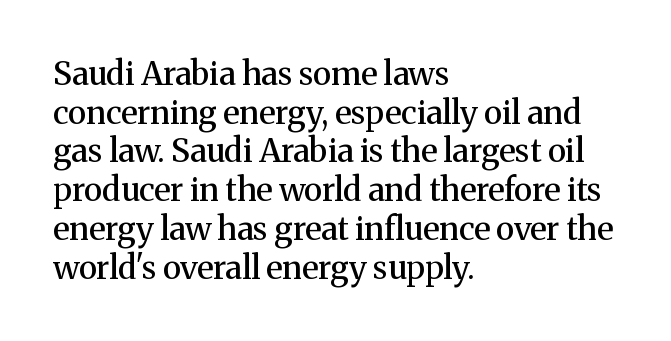
{"serif": "yes", "italic": "no", "bold": "semi", "weight": "semibold", "width": "normal", "stroke_contrast": "medium", "x_height": "medium", "monospaced": "no", "underline": "no", "align": "left", "line_spacing_ratio": 1.21, "letter_spacing": "normal", "letter_spacing_em": 0.0, "glyph_px": 32}
